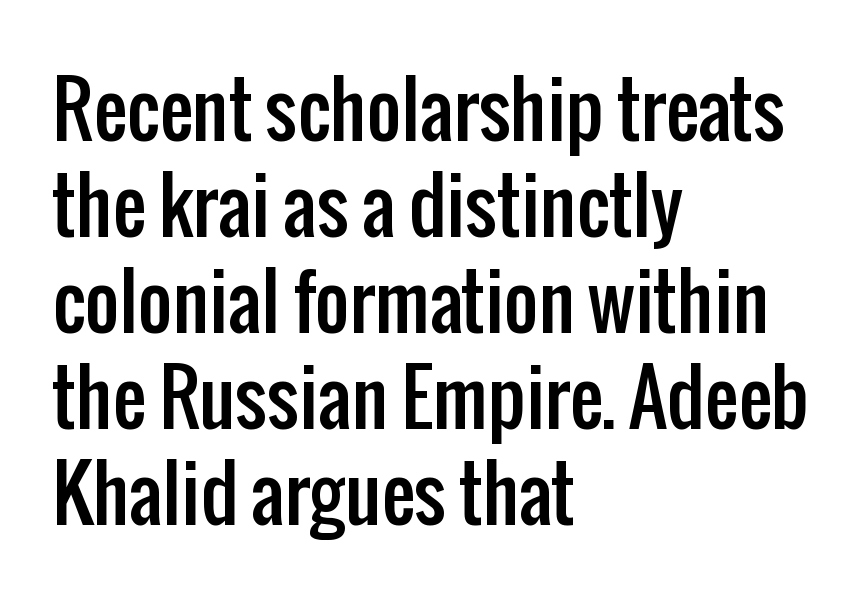
Q: Is the text italic (slanted)? A: No, it is upright.
Q: Is the typeface a serif or a sans-serif typeface? A: Sans-serif.
Q: Is the text underlined? A: No.
Q: How is the paragraph aligned? A: Left-aligned.
Q: Is the spacing between letters normal or unusually wide? A: Normal.
Q: Is the spacing between lines tight, normal or loose? A: Normal.
Q: Width (condensed, normal, or wide)? A: Condensed.
Q: Stroke contrast? A: Low.
Q: x-height? A: Medium.
Q: Monospaced? A: No.
